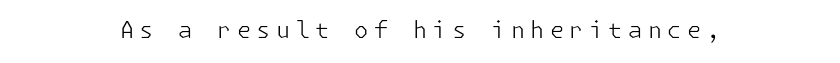
{"italic": "no", "bold": "no", "underline": "no", "letter_spacing": "wide", "letter_spacing_em": 0.23, "glyph_px": 23}
